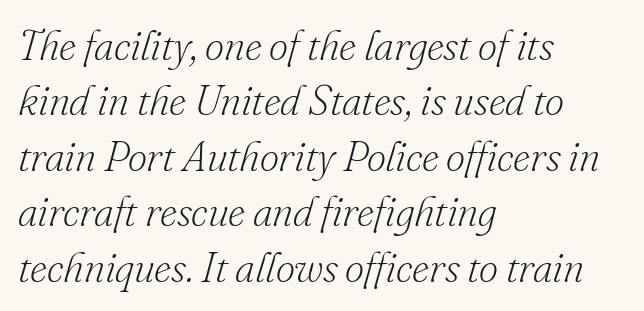
{"serif": "yes", "italic": "yes", "lean": "right", "slant_degrees": 16, "bold": "no", "weight": "light", "width": "normal", "stroke_contrast": "low", "x_height": "small", "monospaced": "no", "underline": "no", "align": "left", "line_spacing": "normal", "line_spacing_ratio": 1.32, "letter_spacing": "normal", "letter_spacing_em": 0.0, "glyph_px": 42}
